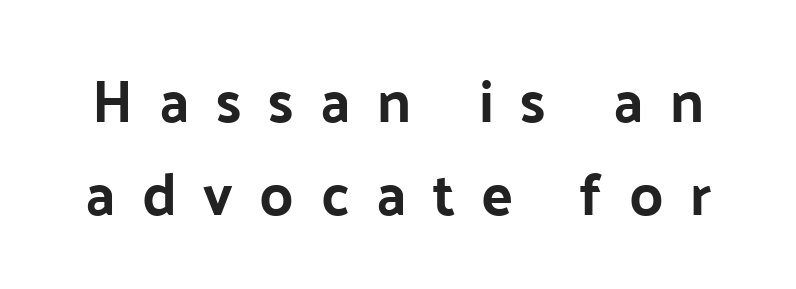
The image shows 59 px sans-serif type, upright; set normal line spacing (1.58x), unusually wide letter spacing (+0.45 em), not underlined; low stroke contrast and a medium x-height.
